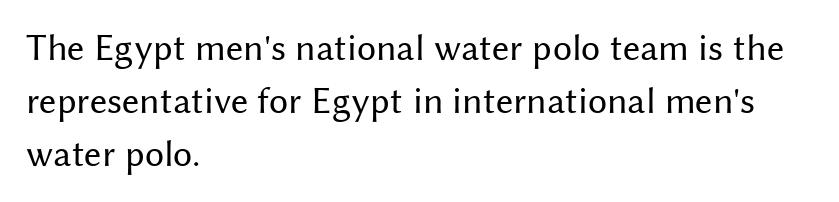
Q: Is the text bold? A: No.
Q: Is the text italic (slanted)? A: No, it is upright.
Q: Is the typeface a serif or a sans-serif typeface? A: Sans-serif.
Q: Is the text underlined? A: No.
Q: How is the paragraph aligned? A: Left-aligned.
Q: Is the spacing between letters normal or unusually wide? A: Normal.
Q: Is the spacing between lines tight, normal or loose? A: Normal.
Q: Width (condensed, normal, or wide)? A: Normal.
Q: Stroke contrast? A: Medium.
Q: x-height? A: Medium.
Q: Monospaced? A: No.
